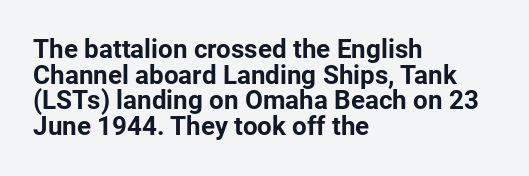
The image shows 26 px bold type, upright; set left-aligned, tight line spacing (0.99x), normal letter spacing, not underlined.
